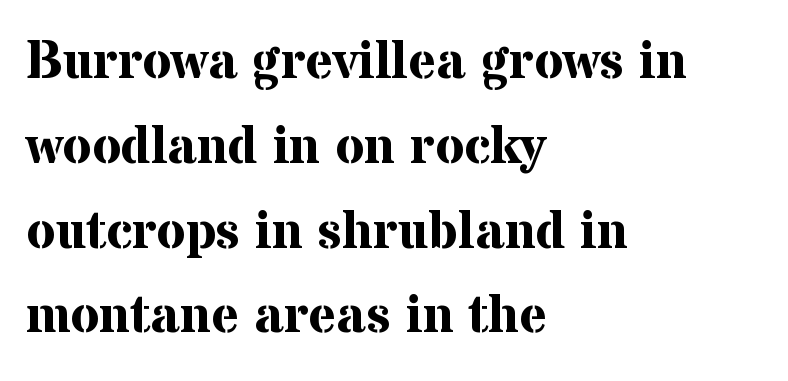
Q: Is the text bold? A: Yes.
Q: Is the text italic (slanted)? A: No, it is upright.
Q: Is the typeface a serif or a sans-serif typeface? A: Serif.
Q: Is the text underlined? A: No.
Q: How is the paragraph aligned? A: Left-aligned.
Q: Is the spacing between letters normal or unusually wide? A: Normal.
Q: Is the spacing between lines tight, normal or loose? A: Normal.
Q: Width (condensed, normal, or wide)? A: Normal.
Q: Stroke contrast? A: Medium.
Q: x-height? A: Medium.
Q: Monospaced? A: No.
